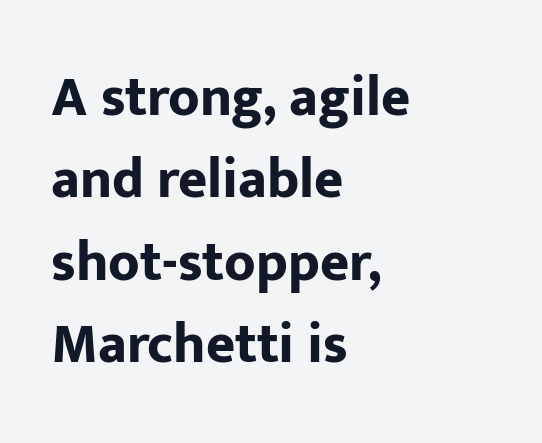
Its strokes are broad and dark, the hallmark of bold type. The designer went with a sans here, leaving each stem footless. The passage shown is typed in a proportional face where columns would drift. The space directly below the letters is spotless.
